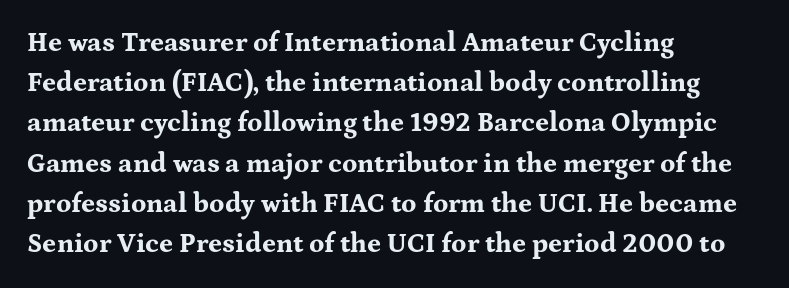
Q: Is the text bold? A: Yes.
Q: Is the text italic (slanted)? A: No, it is upright.
Q: Is the text underlined? A: No.
Q: How is the paragraph aligned? A: Left-aligned.
Q: Is the spacing between letters normal or unusually wide? A: Normal.
Q: Is the spacing between lines tight, normal or loose? A: Normal.
